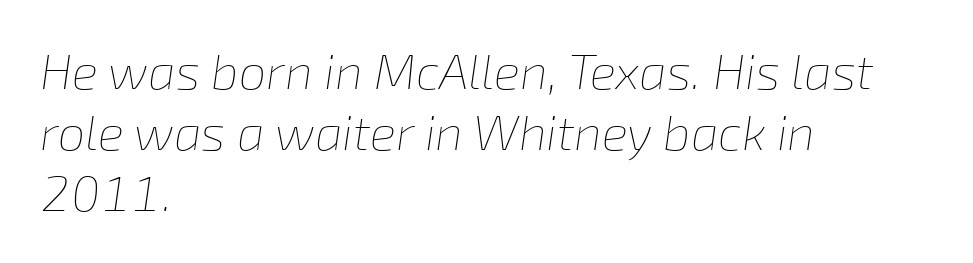
{"italic": "yes", "lean": "right", "slant_degrees": 8, "bold": "no", "weight": "thin", "width": "normal", "stroke_contrast": "low", "x_height": "medium", "monospaced": "no", "underline": "no", "align": "left", "line_spacing": "normal", "line_spacing_ratio": 1.25, "letter_spacing": "normal", "letter_spacing_em": 0.0, "glyph_px": 49}
